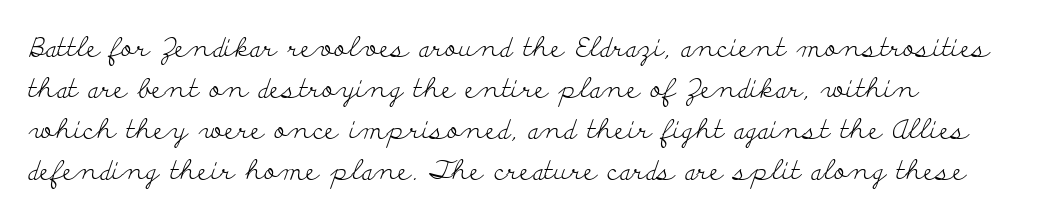
The image shows 27 px text type; set normal line spacing (1.52x), normal letter spacing, not underlined.
